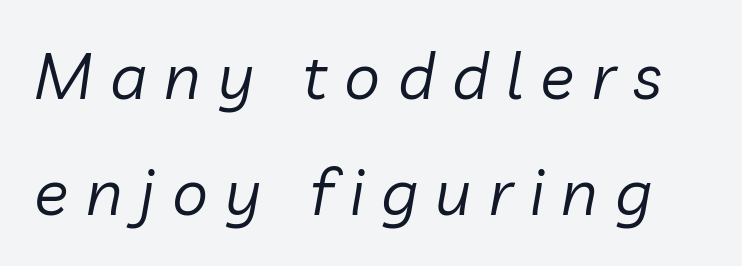
The image shows 64 px regular-weight type, italic (leaning right); set line spacing 1.82x, unusually wide letter spacing (+0.27 em), not underlined; low stroke contrast and a medium x-height.
